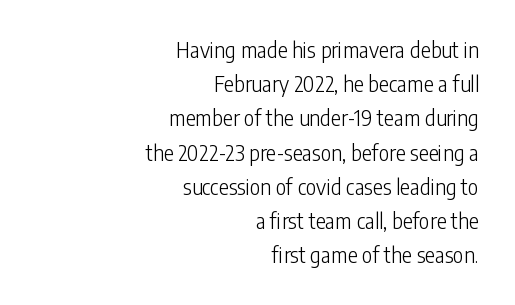
Q: Is the text bold? A: No.
Q: Is the text italic (slanted)? A: No, it is upright.
Q: Is the text underlined? A: No.
Q: How is the paragraph aligned? A: Right-aligned.
Q: Is the spacing between letters normal or unusually wide? A: Normal.
Q: Is the spacing between lines tight, normal or loose? A: Normal.
